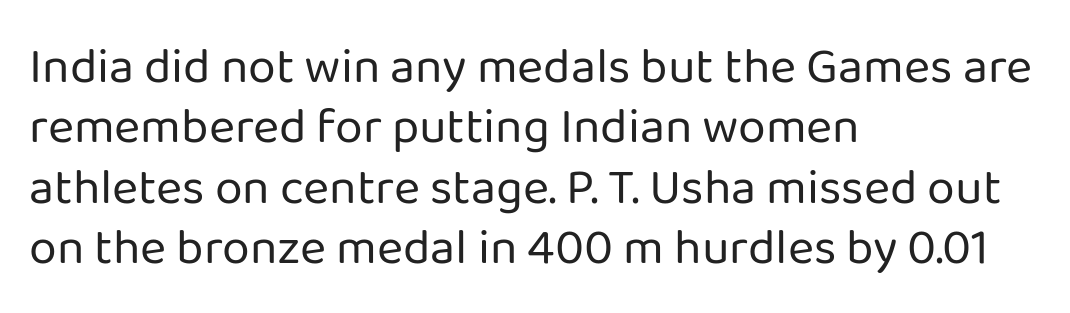
Q: Is the text bold? A: No.
Q: Is the text italic (slanted)? A: No, it is upright.
Q: Is the typeface a serif or a sans-serif typeface? A: Sans-serif.
Q: Is the text underlined? A: No.
Q: How is the paragraph aligned? A: Left-aligned.
Q: Is the spacing between letters normal or unusually wide? A: Normal.
Q: Width (condensed, normal, or wide)? A: Normal.
Q: Stroke contrast? A: Low.
Q: x-height? A: Medium.
Q: Monospaced? A: No.
